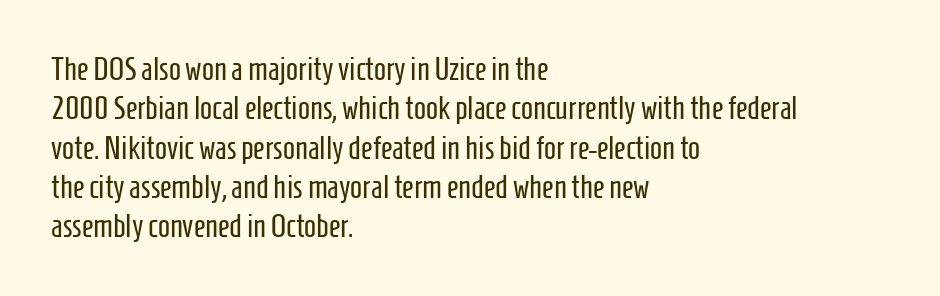
Nope, no serifs anywhere on these letters. The string is rendered with underlining switched off. Short note: letters normally spaced. This reads as an unemphasized weight, regular at the heaviest.
